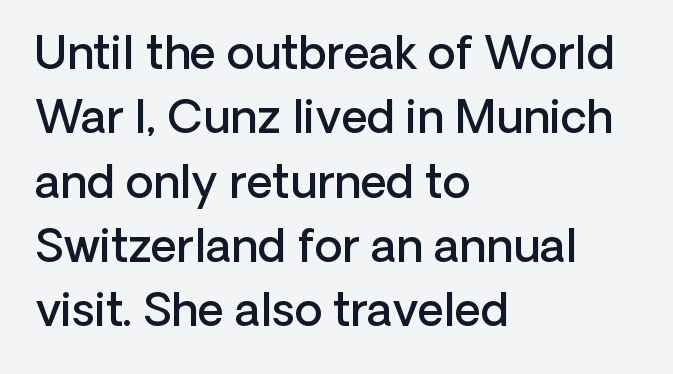
Spacing verdict: proportional, widths tailored to each character. In terms of letterspacing, this is plain default setting. Ordinary non-slanted type is in use. The strokes are fattened partway — semibold, not bold. The glyphs are unaccompanied by any horizontal stroke below them. These lines sit exactly where default settings would place them.
